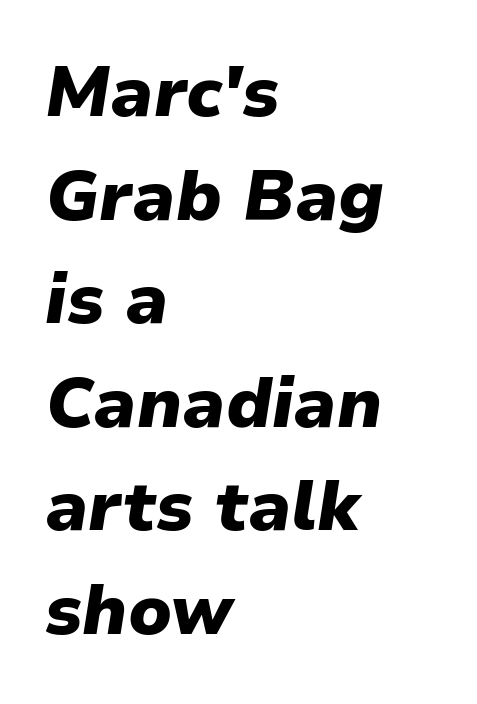
{"italic": "yes", "lean": "right", "slant_degrees": 9, "bold": "yes", "weight": "heavy", "width": "normal", "stroke_contrast": "low", "x_height": "medium", "monospaced": "no", "underline": "no", "align": "left", "line_spacing": "normal", "line_spacing_ratio": 1.48, "letter_spacing": "normal", "letter_spacing_em": 0.0, "glyph_px": 70}
